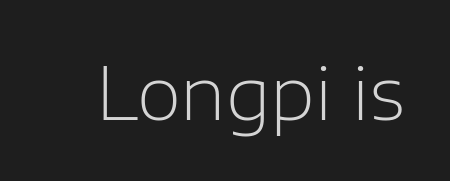
Q: Is the text bold? A: No.
Q: Is the text italic (slanted)? A: No, it is upright.
Q: Is the typeface a serif or a sans-serif typeface? A: Sans-serif.
Q: Is the text underlined? A: No.
Q: Is the spacing between letters normal or unusually wide? A: Normal.
Q: Width (condensed, normal, or wide)? A: Normal.
Q: Stroke contrast? A: Low.
Q: x-height? A: Medium.
Q: Monospaced? A: No.
